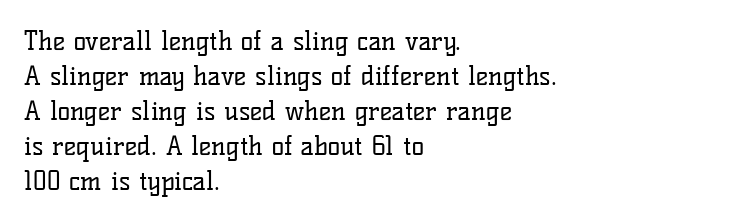
{"italic": "no", "bold": "no", "underline": "no", "align": "left", "line_spacing": "normal", "line_spacing_ratio": 1.35, "letter_spacing": "normal", "letter_spacing_em": 0.0, "glyph_px": 26}
